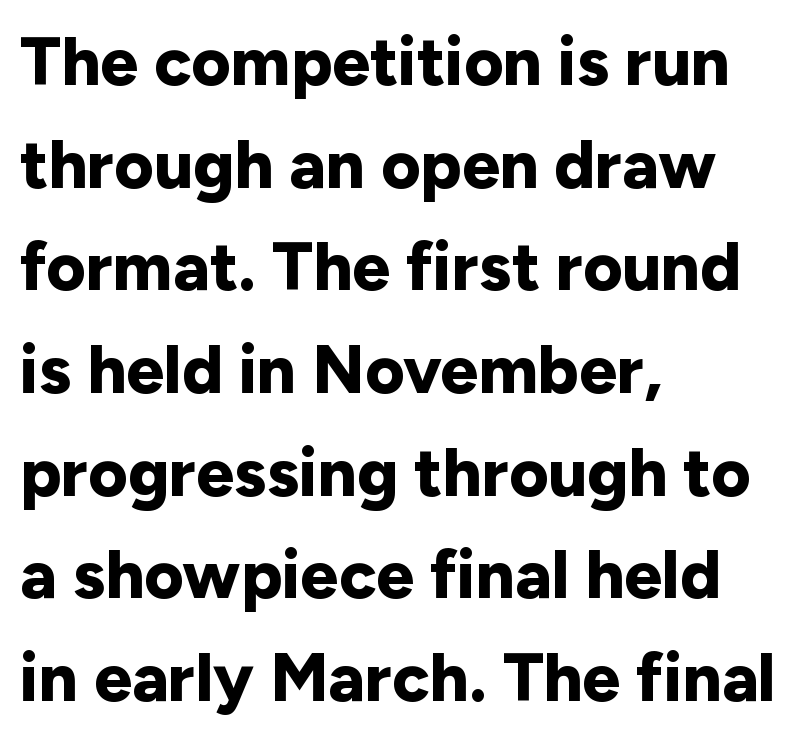
{"serif": "no", "italic": "no", "bold": "yes", "weight": "bold", "width": "normal", "stroke_contrast": "low", "x_height": "medium", "monospaced": "no", "underline": "no", "align": "left", "line_spacing": "normal", "line_spacing_ratio": 1.51, "letter_spacing": "normal", "letter_spacing_em": 0.0, "glyph_px": 68}
